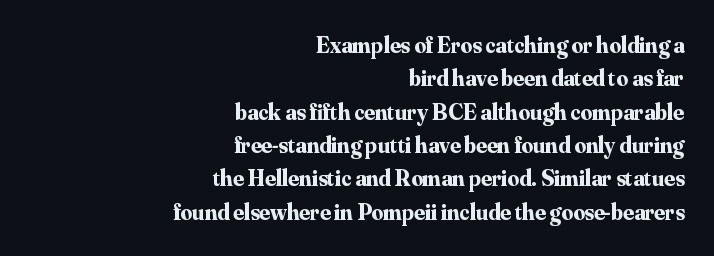
Q: Is the text bold? A: Yes.
Q: Is the text italic (slanted)? A: No, it is upright.
Q: Is the text underlined? A: No.
Q: How is the paragraph aligned? A: Right-aligned.
Q: Is the spacing between letters normal or unusually wide? A: Normal.
Q: Is the spacing between lines tight, normal or loose? A: Normal.
